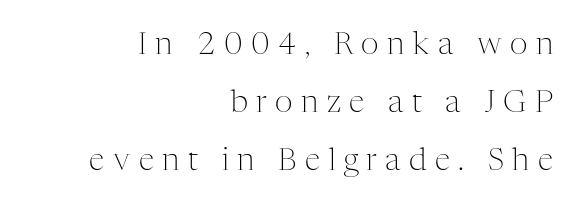
Q: Is the text bold? A: No.
Q: Is the text italic (slanted)? A: No, it is upright.
Q: Is the typeface a serif or a sans-serif typeface? A: Serif.
Q: Is the text underlined? A: No.
Q: How is the paragraph aligned? A: Right-aligned.
Q: Is the spacing between letters normal or unusually wide? A: Unusually wide.
Q: Width (condensed, normal, or wide)? A: Normal.
Q: Stroke contrast? A: Medium.
Q: x-height? A: Medium.
Q: Monospaced? A: No.
